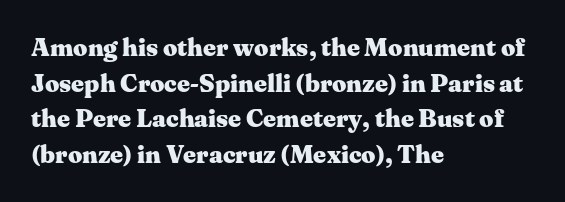
Q: Is the text bold? A: Yes.
Q: Is the text italic (slanted)? A: No, it is upright.
Q: Is the text underlined? A: No.
Q: How is the paragraph aligned? A: Left-aligned.
Q: Is the spacing between letters normal or unusually wide? A: Normal.
Q: Is the spacing between lines tight, normal or loose? A: Normal.
